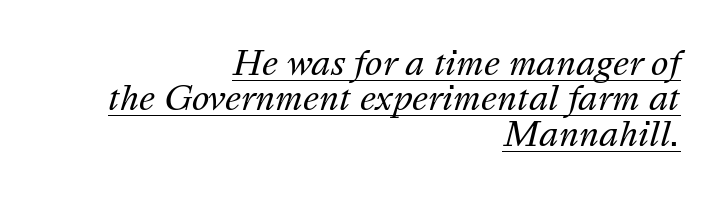
Nobody touched the tracking dial on this one. One glance says dense: line gaps are narrower than usual. Stems here are at most as thick as an everyday book face. The font's italic variant was chosen for this text. Looks like regular typesetting: each glyph gets only the width it needs. The string is rendered with underlining switched on.
